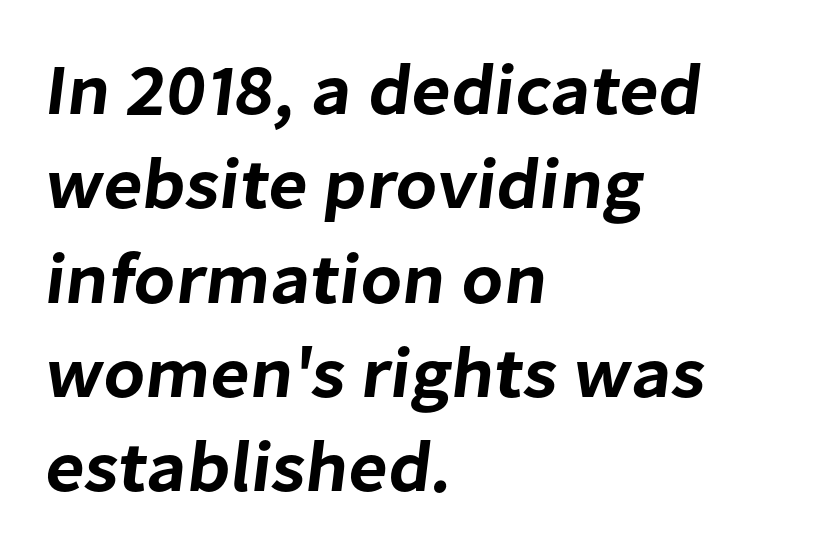
The image shows 72 px sans-serif type; set left-aligned, normal line spacing (1.31x), normal letter spacing, not underlined; low stroke contrast and a medium x-height.
